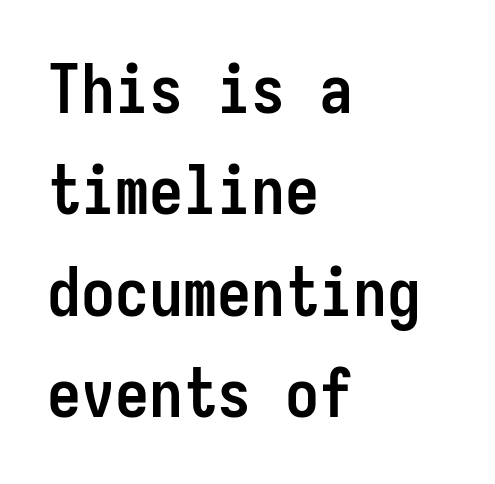
Q: Is the text bold? A: Yes.
Q: Is the text italic (slanted)? A: No, it is upright.
Q: Is the typeface a serif or a sans-serif typeface? A: Sans-serif.
Q: Is the text underlined? A: No.
Q: How is the paragraph aligned? A: Left-aligned.
Q: Is the spacing between letters normal or unusually wide? A: Normal.
Q: Is the spacing between lines tight, normal or loose? A: Normal.
Q: Width (condensed, normal, or wide)? A: Condensed.
Q: Stroke contrast? A: Low.
Q: x-height? A: Medium.
Q: Monospaced? A: Yes.
